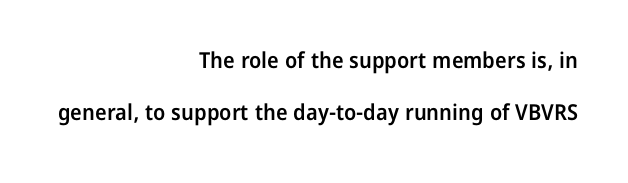
{"italic": "no", "bold": "semi", "underline": "no", "align": "right", "line_spacing": "loose", "line_spacing_ratio": 2.38, "letter_spacing": "normal", "letter_spacing_em": 0.0, "glyph_px": 22}
